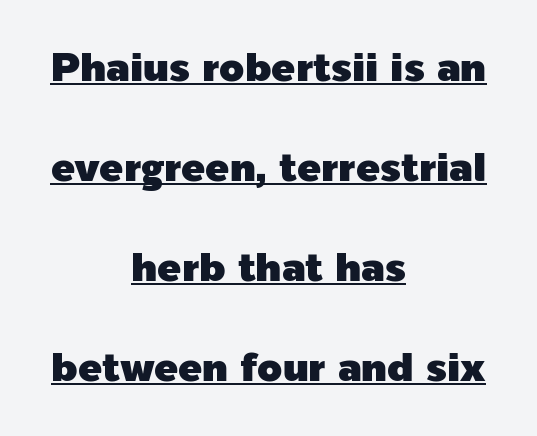
The image shows 40 px sans-serif type, upright; set centered, loose line spacing (2.5x), normal letter spacing, underlined; a medium x-height.
